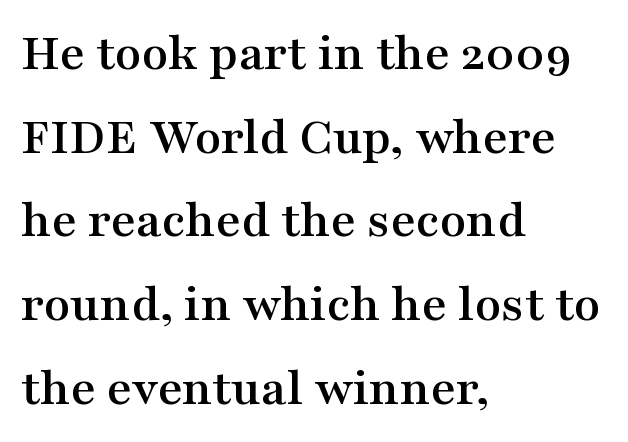
{"serif": "yes", "italic": "no", "width": "wide", "stroke_contrast": "medium", "x_height": "medium", "monospaced": "no", "underline": "no", "align": "left", "line_spacing": "normal", "line_spacing_ratio": 1.55, "letter_spacing": "normal", "letter_spacing_em": 0.0, "glyph_px": 54}
